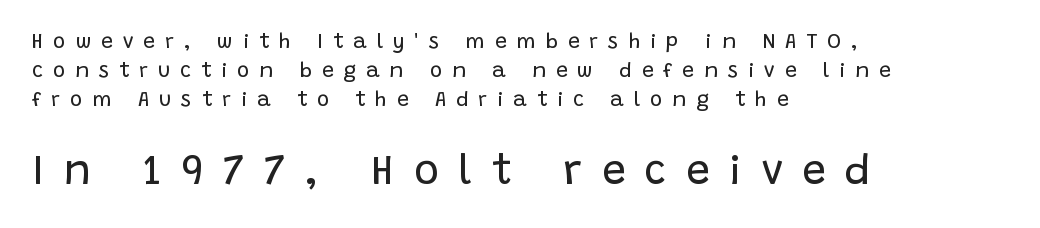
{"serif": "no", "italic": "no", "bold": "no", "weight": "regular", "width": "normal", "stroke_contrast": "low", "x_height": "large", "monospaced": "no", "underline": "no", "align": "left", "line_spacing": "normal", "line_spacing_ratio": 1.38, "letter_spacing": "wide", "letter_spacing_em": 0.47, "larger_block": "second", "size_ratio": 2.0, "glyph_px": 42}
